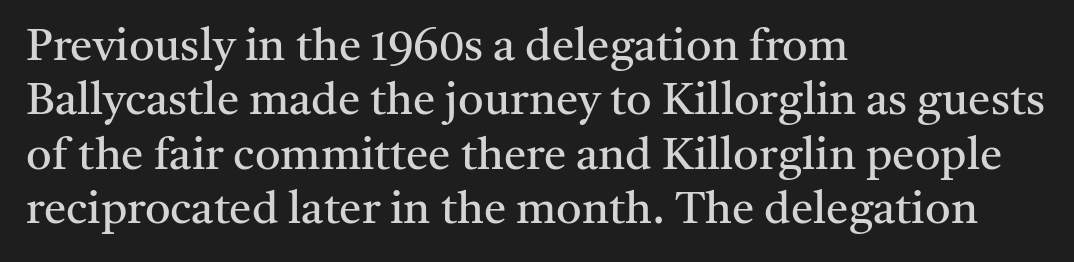
Notice how the passage keeps a crisp vertical edge on the left only. Think of a printed novel: that variable character pitch is what you see here. The font is comparable to plain body text, perhaps lighter. Typographically, this falls in the serif category.
